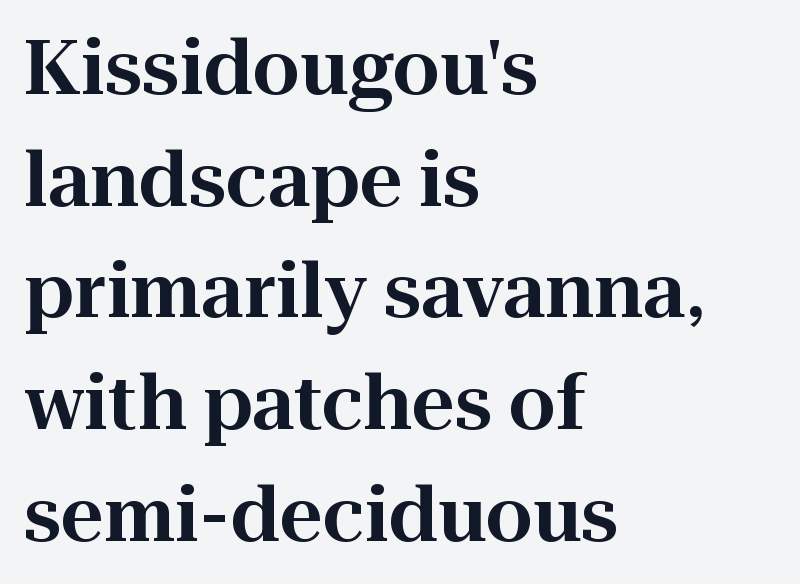
The image shows 75 px serif type, upright; set left-aligned, normal line spacing (1.49x), normal letter spacing, not underlined; high stroke contrast and a medium x-height.
